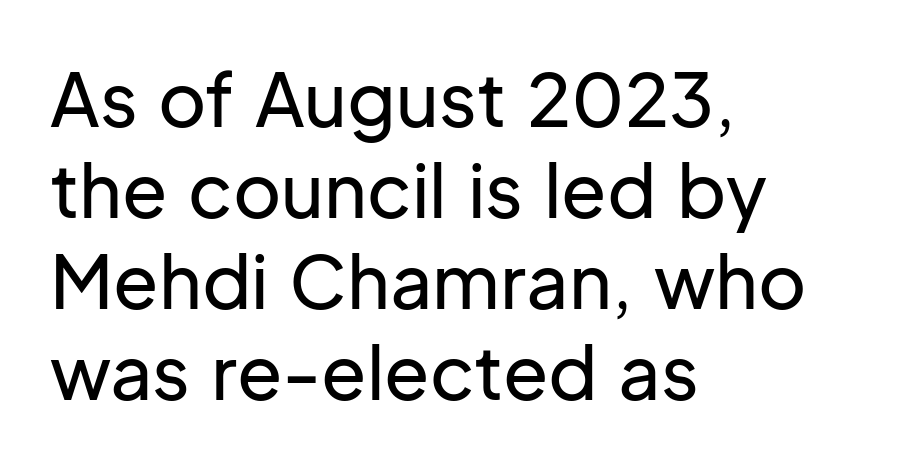
I'd call this a sans setting — the letters go barefoot. Quick note: not italic, upright. Any mark beneath the type? The region is blank. The letters sit at their default tracking, neither squeezed nor spread. Proportional: the letters do not fall into vertical columns. Notice how the passage keeps a crisp vertical edge on the left only.
